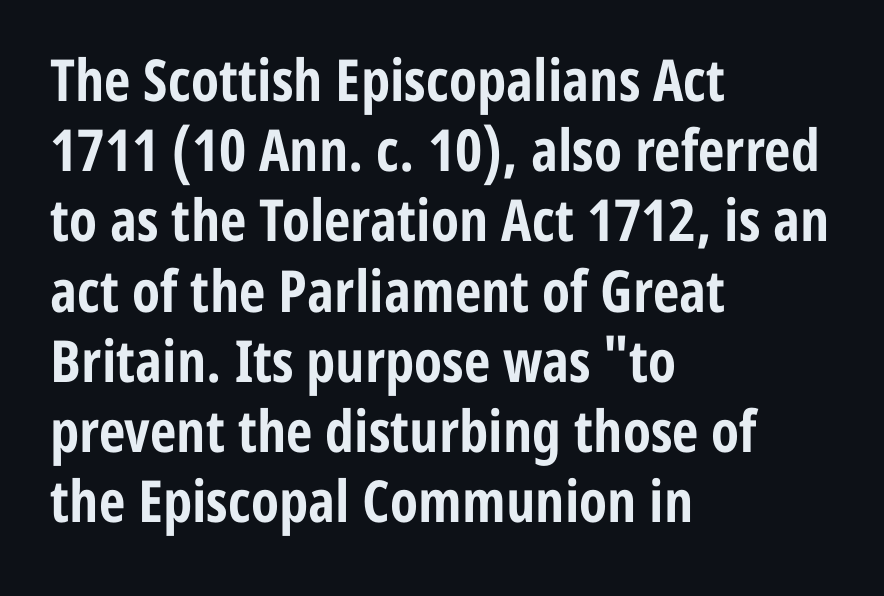
The image shows 58 px bold, condensed sans-serif type, upright; set left-aligned, line spacing 1.21x, normal letter spacing, not underlined; low stroke contrast and a medium x-height.
